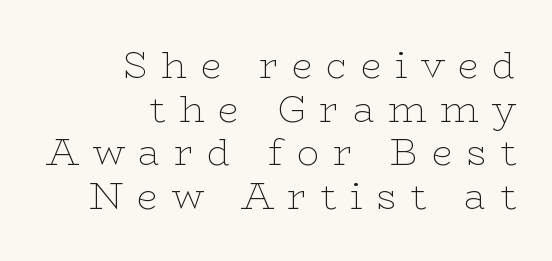
Q: Is the text bold? A: No.
Q: Is the text italic (slanted)? A: No, it is upright.
Q: Is the typeface a serif or a sans-serif typeface? A: Serif.
Q: Is the text underlined? A: No.
Q: How is the paragraph aligned? A: Right-aligned.
Q: Is the spacing between letters normal or unusually wide? A: Unusually wide.
Q: Width (condensed, normal, or wide)? A: Wide.
Q: Stroke contrast? A: Low.
Q: x-height? A: Medium.
Q: Monospaced? A: No.
